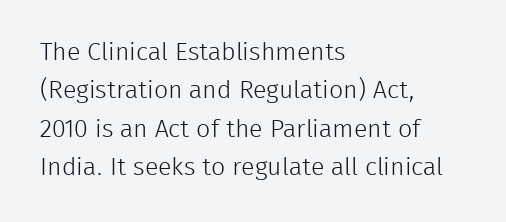
Q: Is the text bold? A: No.
Q: Is the text italic (slanted)? A: No, it is upright.
Q: Is the text underlined? A: No.
Q: How is the paragraph aligned? A: Left-aligned.
Q: Is the spacing between letters normal or unusually wide? A: Normal.
Q: Is the spacing between lines tight, normal or loose? A: Normal.
